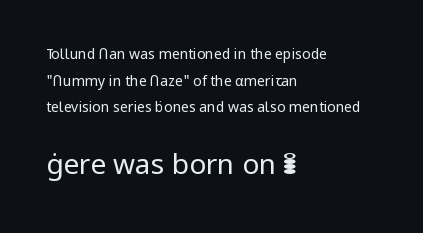
{"serif": "no", "italic": "no", "bold": "no", "weight": "regular", "width": "normal", "stroke_contrast": "low", "x_height": "medium", "monospaced": "no", "underline": "no", "align": "left", "line_spacing": "loose", "line_spacing_ratio": 1.9, "letter_spacing": "normal", "letter_spacing_em": 0.0, "larger_block": "second", "size_ratio": 2.0, "glyph_px": 28}
